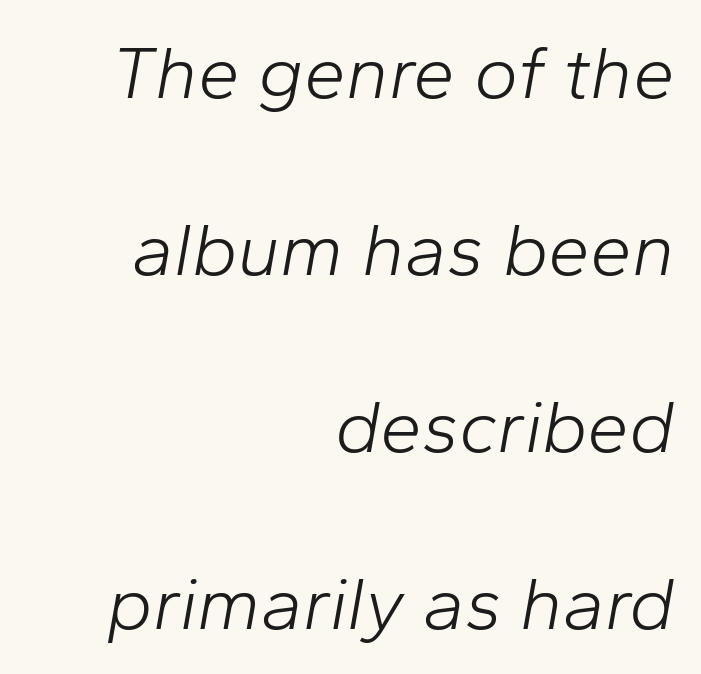
Q: Is the text bold? A: No.
Q: Is the text italic (slanted)? A: Yes, it leans right by about 10 degrees.
Q: Is the text underlined? A: No.
Q: How is the paragraph aligned? A: Right-aligned.
Q: Is the spacing between letters normal or unusually wide? A: Normal.
Q: Is the spacing between lines tight, normal or loose? A: Loose.
Q: Width (condensed, normal, or wide)? A: Normal.
Q: Stroke contrast? A: Low.
Q: x-height? A: Medium.
Q: Monospaced? A: No.
